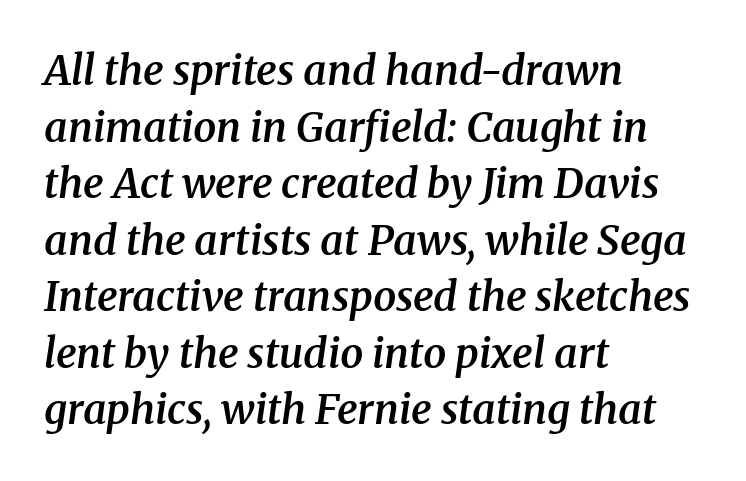
Line spacing here is normal. Words float on clear page, feet unadorned. Its strokes are somewhat broadened, the hallmark of semibold type. Look at the bottom of the vertical strokes: they flare into serifs here. Is this a fixed-width face? No — the glyphs have proportional, varying widths.
